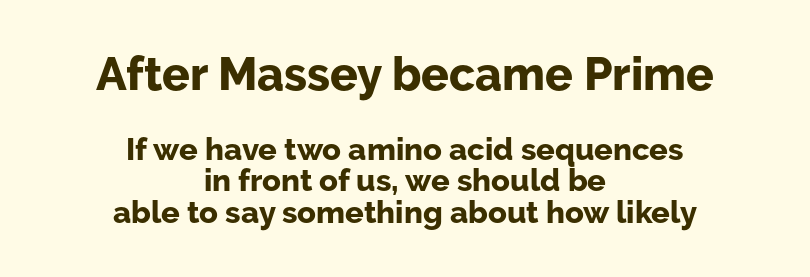
Character size in the leading block exceeds that of the trailing block. The typography opts for an upright posture over an oblique one. The passage shown has conventional tracking throughout. Nobody drew a line under any word here.
